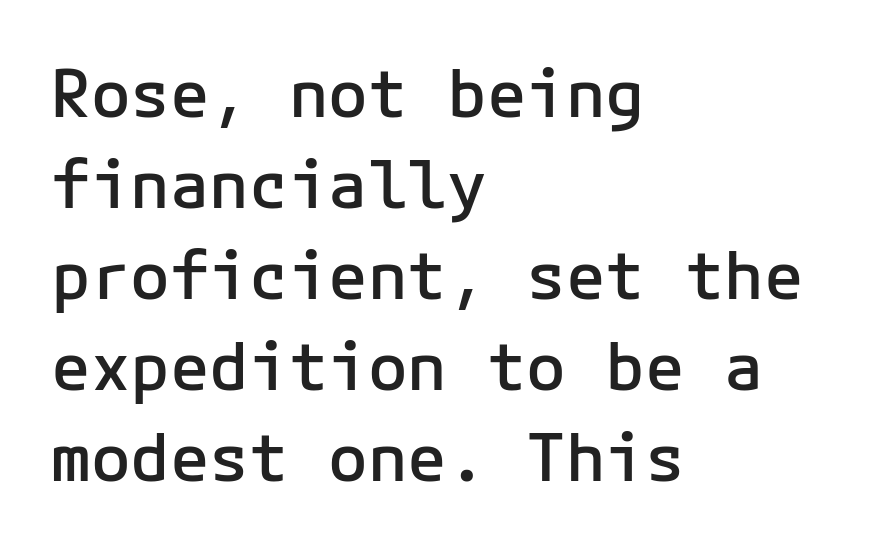
The letters sit at their default tracking, neither squeezed nor spread. Baseline-to-baseline distance is the conventional proportion of letter height. Notice how the stems are strictly vertical — no italics here. The passage shown is typeset with a sans-serif family. The letters are semibold — heavier than regular but short of a full bold.
